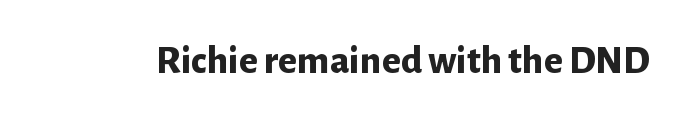
The type is set solid horizontally, with unmodified tracking. Descenders are the only things crossing below the line. Every letter is thick-stroked: bold, no question. Each letter keeps its own natural width here, so spacing adapts to shape.
